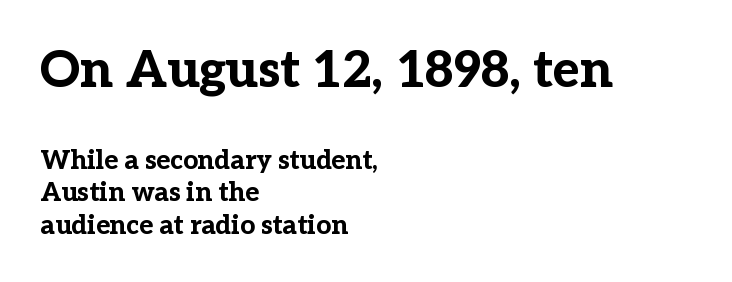
{"serif": "yes", "italic": "no", "bold": "yes", "weight": "bold", "width": "normal", "stroke_contrast": "low", "x_height": "medium", "monospaced": "no", "underline": "no", "align": "left", "line_spacing": "normal", "line_spacing_ratio": 1.25, "letter_spacing": "normal", "letter_spacing_em": 0.0, "larger_block": "first", "size_ratio": 1.96, "glyph_px": 51}
